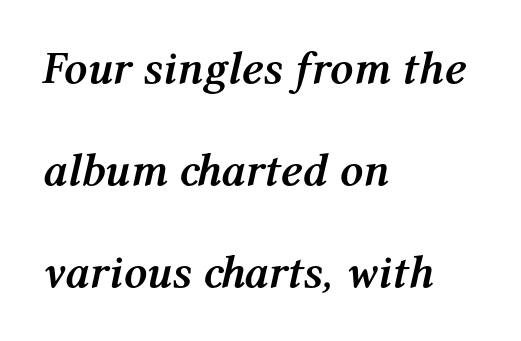
Q: Is the text bold? A: Yes.
Q: Is the text italic (slanted)? A: Yes, it leans right by about 12 degrees.
Q: Is the text underlined? A: No.
Q: How is the paragraph aligned? A: Left-aligned.
Q: Is the spacing between letters normal or unusually wide? A: Normal.
Q: Is the spacing between lines tight, normal or loose? A: Loose.
Q: Width (condensed, normal, or wide)? A: Normal.
Q: Stroke contrast? A: Medium.
Q: x-height? A: Medium.
Q: Monospaced? A: No.
